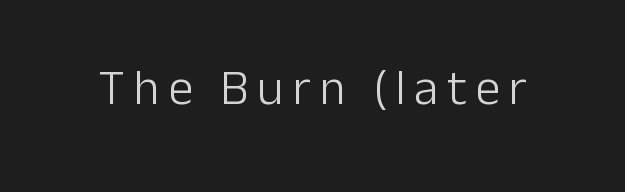
When letters stand straight like this, we call the style roman or upright. Each letter keeps its own natural width here, so spacing adapts to shape. Is this a sans? Yes — the strokes have no serifs. The zone under the glyphs is completely vacant. Each stroke keeps to a modest, everyday thickness or less.
